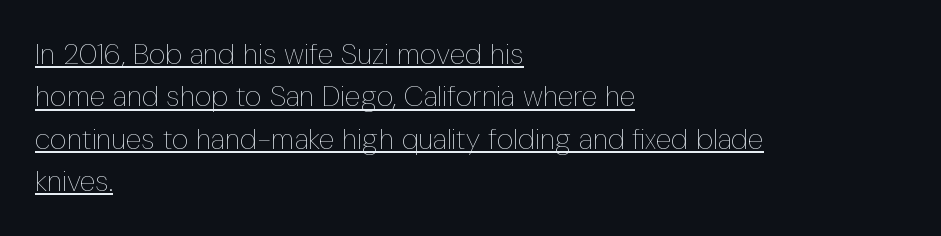
The gaps between neighbouring characters are ordinary and unremarkable. This sample is left-justified, so line endings fall wherever the words run out. Leading: standard. Quick note: underline on.
